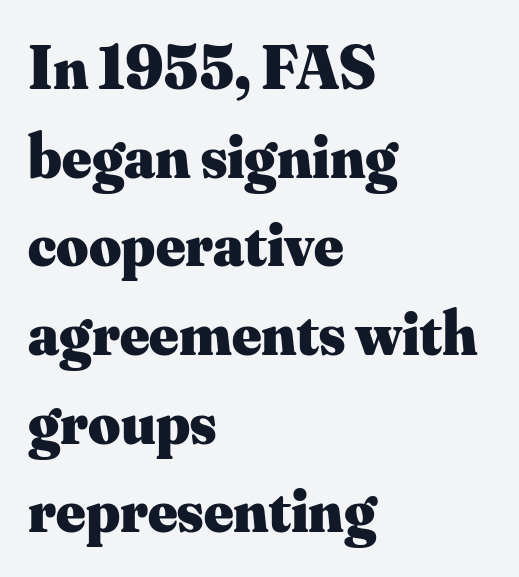
The image shows 62 px heavy serif type, upright; set left-aligned, normal line spacing (1.43x), normal letter spacing, not underlined; medium stroke contrast and a small x-height.
